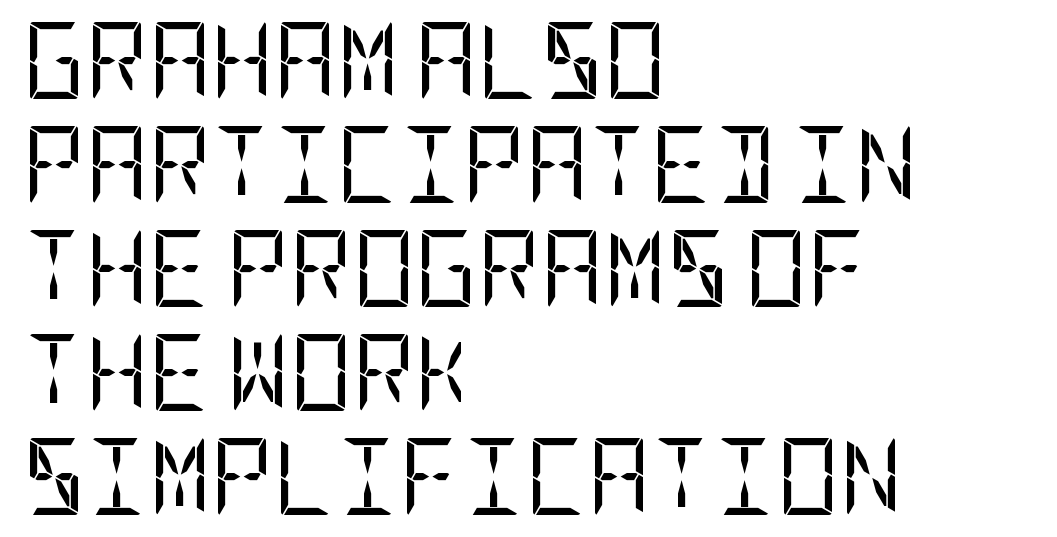
Words float on clear page, feet unadorned. The letters sit at their default tracking, neither squeezed nor spread. The font's upright variant was chosen for this text. Reading down the column, the eye jumps a familiar distance to each next line. Horizontally, the lines are justified to the leading edge only.
